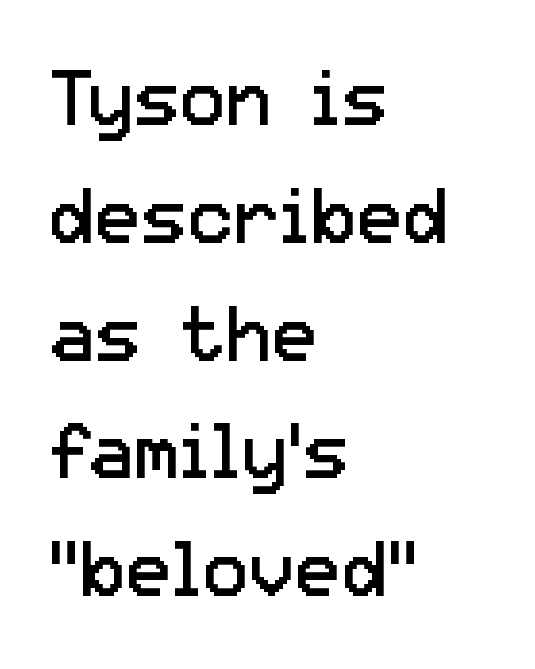
The image shows 77 px regular-weight sans-serif type, upright; set left-aligned, normal line spacing (1.53x), normal letter spacing, not underlined; low stroke contrast and a medium x-height.
